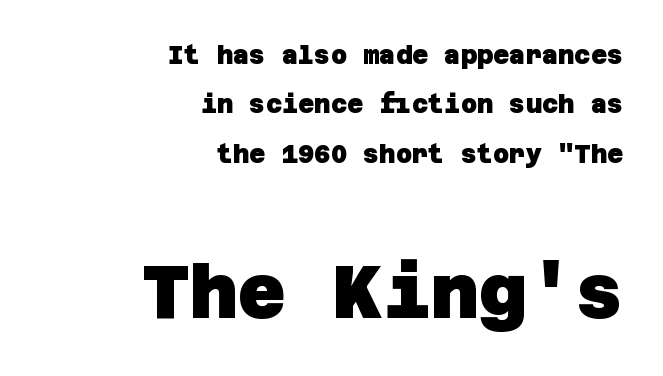
The image shows 74 px heavy sans-serif type; set right-aligned, loose line spacing (1.98x), normal letter spacing, not underlined; the second (bottom) block is 2.96x larger; low stroke contrast and a large x-height.
